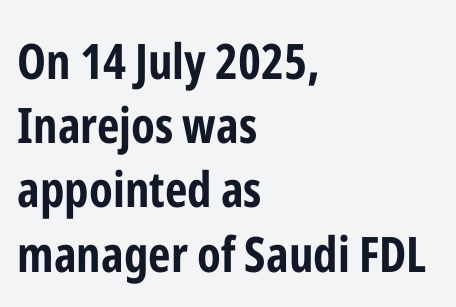
The image shows 49 px bold, condensed sans-serif type, upright; set left-aligned, normal line spacing (1.31x), normal letter spacing, not underlined; low stroke contrast and a medium x-height.
